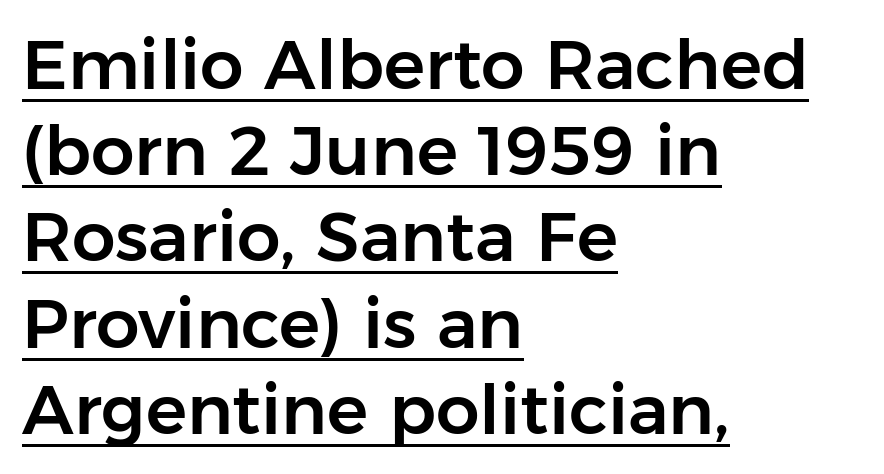
Posture: straight, roman, zero tilt. Honestly, the underline is the first thing you notice here. The line-height multiplier appears to be the usual default. These lines stack with their left ends in a neat column.
